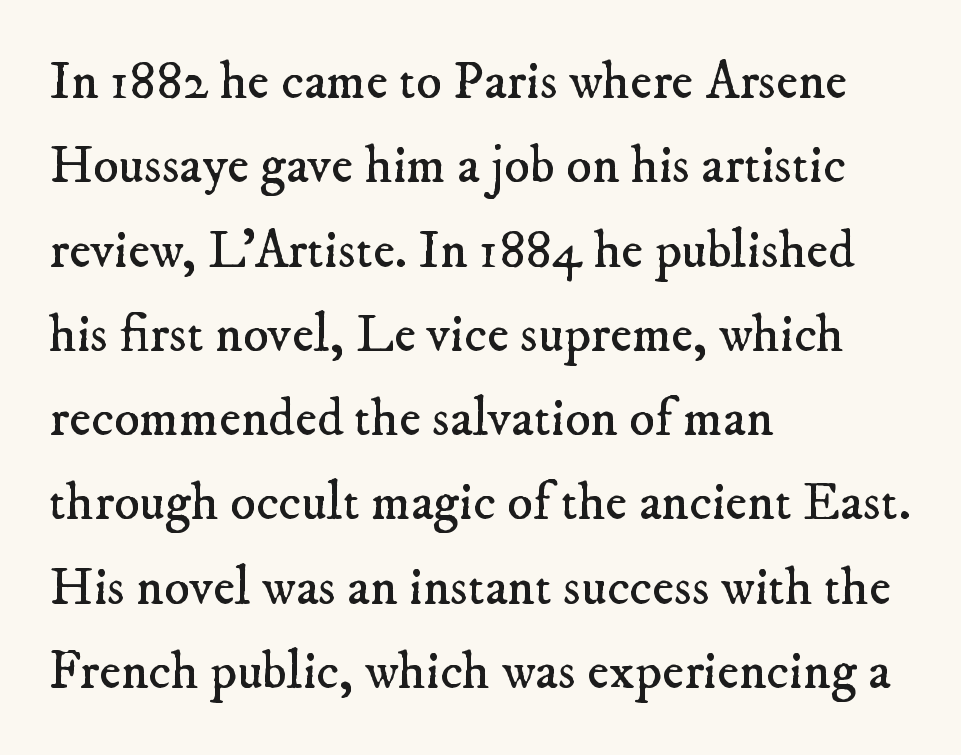
Q: Is the text bold? A: No.
Q: Is the typeface a serif or a sans-serif typeface? A: Serif.
Q: Is the text underlined? A: No.
Q: How is the paragraph aligned? A: Left-aligned.
Q: Is the spacing between letters normal or unusually wide? A: Normal.
Q: Is the spacing between lines tight, normal or loose? A: Normal.
Q: Width (condensed, normal, or wide)? A: Normal.
Q: Stroke contrast? A: Low.
Q: x-height? A: Small.
Q: Monospaced? A: No.
